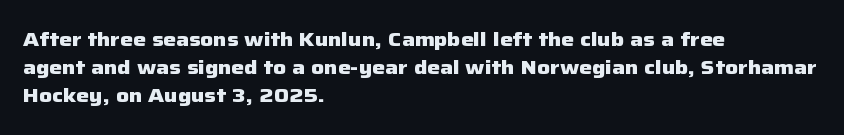
The image shows 20 px bold type, upright; set left-aligned, normal line spacing (1.41x), normal letter spacing, not underlined.
